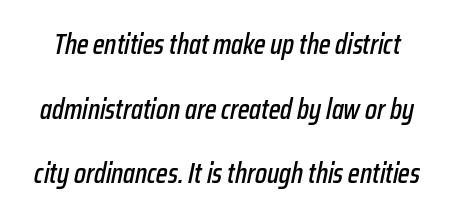
Q: Is the text italic (slanted)? A: Yes, it leans right by about 12 degrees.
Q: Is the text underlined? A: No.
Q: Is the spacing between letters normal or unusually wide? A: Normal.
Q: Is the spacing between lines tight, normal or loose? A: Loose.
Q: Width (condensed, normal, or wide)? A: Condensed.
Q: Stroke contrast? A: Low.
Q: x-height? A: Medium.
Q: Monospaced? A: No.
